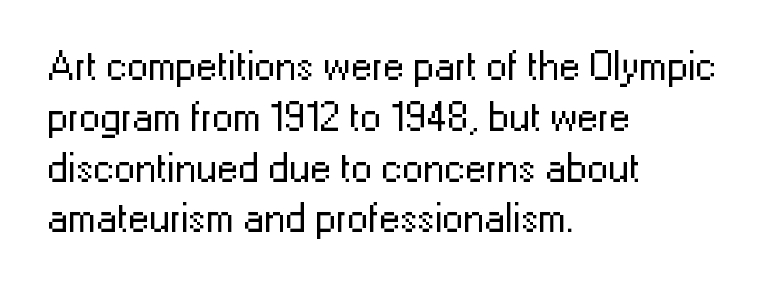
The image shows 42 px regular-weight sans-serif type, upright; set left-aligned, line spacing 1.21x, normal letter spacing, not underlined; low stroke contrast and a medium x-height.
